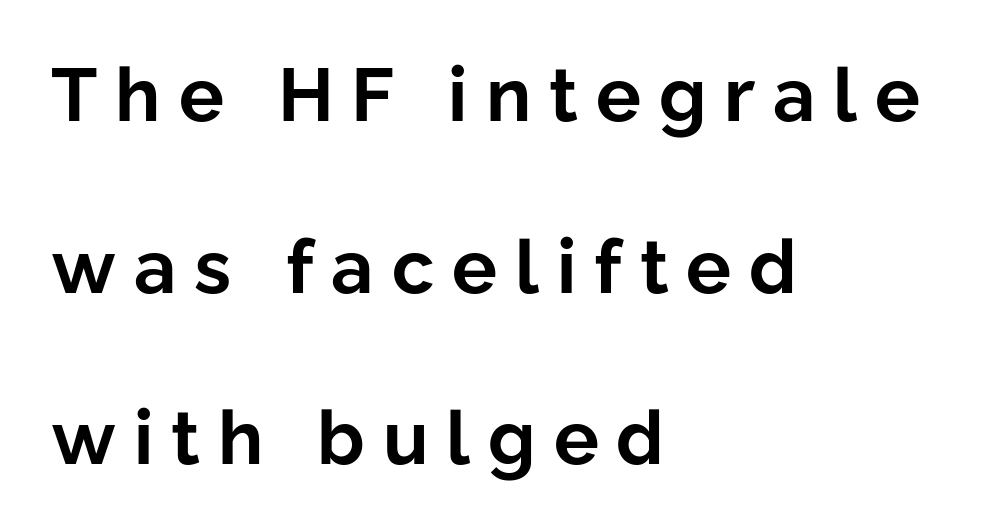
{"serif": "no", "italic": "no", "bold": "yes", "weight": "bold", "width": "normal", "stroke_contrast": "low", "x_height": "medium", "monospaced": "no", "underline": "no", "align": "left", "line_spacing": "loose", "line_spacing_ratio": 2.29, "letter_spacing": "wide", "letter_spacing_em": 0.24, "glyph_px": 75}
